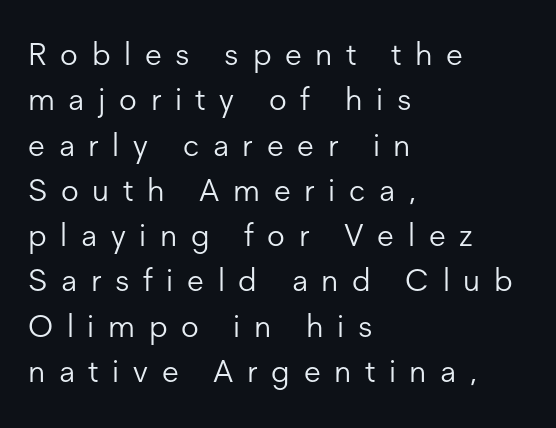
Q: Is the text bold? A: No.
Q: Is the text italic (slanted)? A: No, it is upright.
Q: Is the typeface a serif or a sans-serif typeface? A: Sans-serif.
Q: Is the text underlined? A: No.
Q: How is the paragraph aligned? A: Left-aligned.
Q: Is the spacing between letters normal or unusually wide? A: Unusually wide.
Q: Is the spacing between lines tight, normal or loose? A: Normal.
Q: Width (condensed, normal, or wide)? A: Normal.
Q: Stroke contrast? A: Low.
Q: x-height? A: Medium.
Q: Monospaced? A: No.
